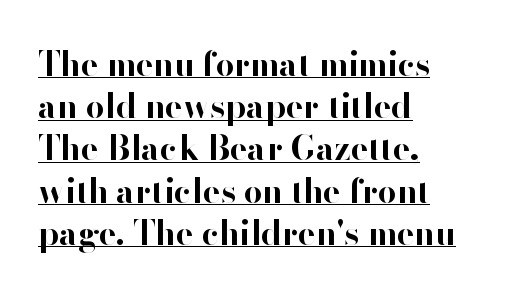
Q: Is the text bold? A: Yes.
Q: Is the text italic (slanted)? A: No, it is upright.
Q: Is the typeface a serif or a sans-serif typeface? A: Sans-serif.
Q: Is the text underlined? A: Yes.
Q: How is the paragraph aligned? A: Left-aligned.
Q: Is the spacing between letters normal or unusually wide? A: Normal.
Q: Is the spacing between lines tight, normal or loose? A: Normal.
Q: Width (condensed, normal, or wide)? A: Normal.
Q: Stroke contrast? A: High.
Q: x-height? A: Small.
Q: Monospaced? A: No.
